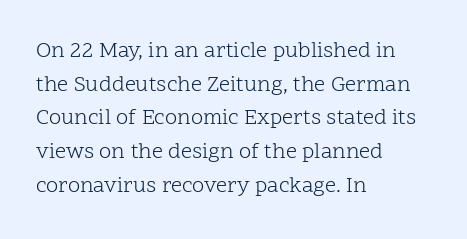
{"italic": "no", "bold": "no", "underline": "no", "align": "left", "line_spacing": "normal", "line_spacing_ratio": 1.53, "letter_spacing": "normal", "letter_spacing_em": 0.0, "glyph_px": 22}
